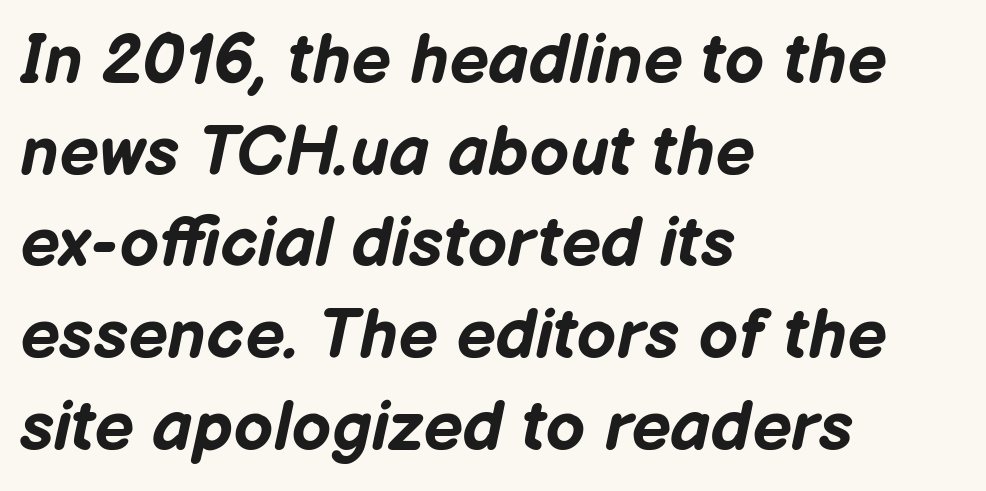
{"italic": "yes", "lean": "right", "slant_degrees": 12, "bold": "yes", "weight": "bold", "width": "normal", "stroke_contrast": "low", "x_height": "medium", "monospaced": "no", "underline": "no", "align": "left", "line_spacing": "normal", "line_spacing_ratio": 1.31, "letter_spacing": "normal", "letter_spacing_em": 0.0, "glyph_px": 70}
